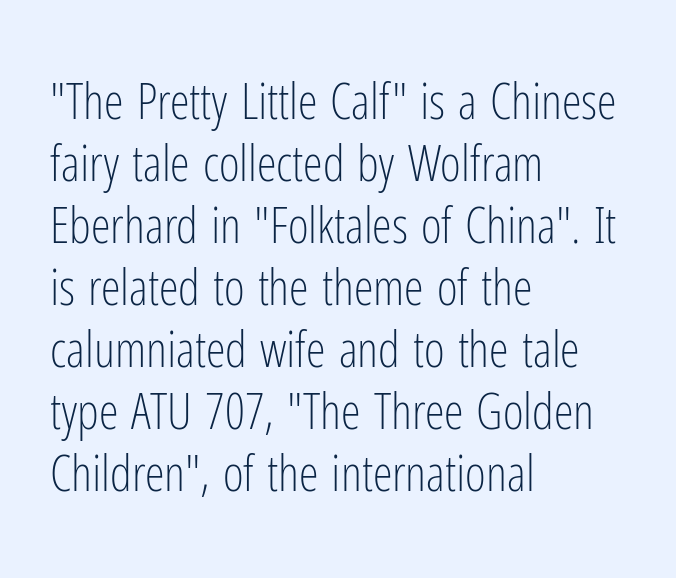
{"serif": "no", "italic": "no", "bold": "no", "weight": "light", "width": "condensed", "stroke_contrast": "low", "x_height": "medium", "monospaced": "no", "underline": "no", "align": "left", "line_spacing_ratio": 1.24, "letter_spacing": "normal", "letter_spacing_em": 0.0, "glyph_px": 50}
